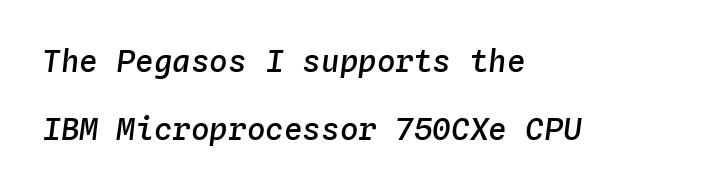
The image shows 31 px semibold type, italic (leaning right), monospaced; set left-aligned, loose line spacing (2.2x), normal letter spacing, not underlined; low stroke contrast and a medium x-height.
